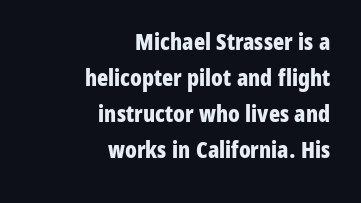
Nothing unusual about the tracking: characters are spaced as the font intends. In terms of weight, the rendering is a true, heavy bold. Decoration check: the copy has no underline. If you measured baseline to baseline, you'd find a middling distance. Casual observation: everything's shoved over to the right.
